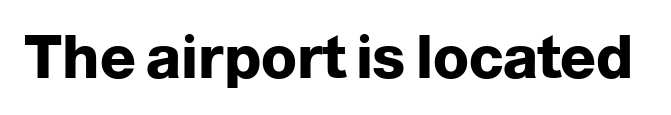
In terms of posture, this sample is upright. Typesetter's note: full bold, strokes at maximum text heaviness. Each word holds together tightly as a unit, with standard inter-letter gaps. The zone under the glyphs is completely vacant.
